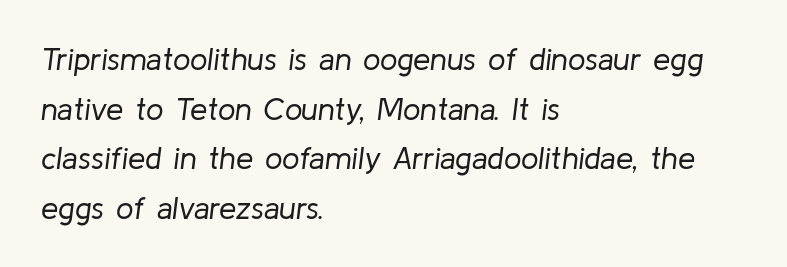
{"italic": "yes", "lean": "right", "slant_degrees": 8, "bold": "no", "weight": "regular", "width": "normal", "stroke_contrast": "low", "x_height": "medium", "monospaced": "no", "underline": "no", "align": "left", "line_spacing": "normal", "line_spacing_ratio": 1.6, "letter_spacing": "normal", "letter_spacing_em": 0.0, "glyph_px": 31}
